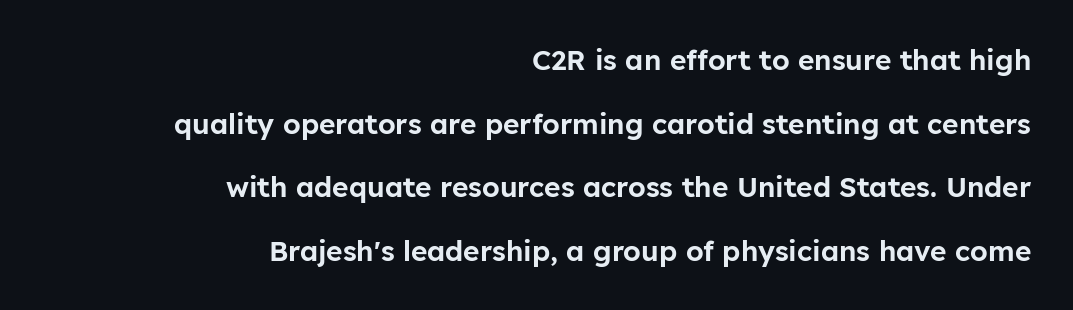
Upright lettering throughout. Each letter's strokes conclude bluntly, with no projecting serifs. Here the designer chose a conventional face with non-uniform glyph widths. Does the leading feel generous? Absolutely, it's lavish. The text block is weighted toward the right margin, trailing off unevenly leftward.
